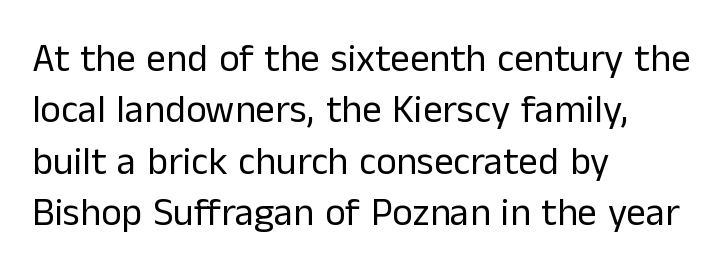
{"serif": "no", "italic": "no", "bold": "no", "weight": "regular", "width": "normal", "stroke_contrast": "low", "x_height": "medium", "monospaced": "no", "underline": "no", "align": "left", "line_spacing": "normal", "line_spacing_ratio": 1.32, "letter_spacing": "normal", "letter_spacing_em": 0.0, "glyph_px": 39}
